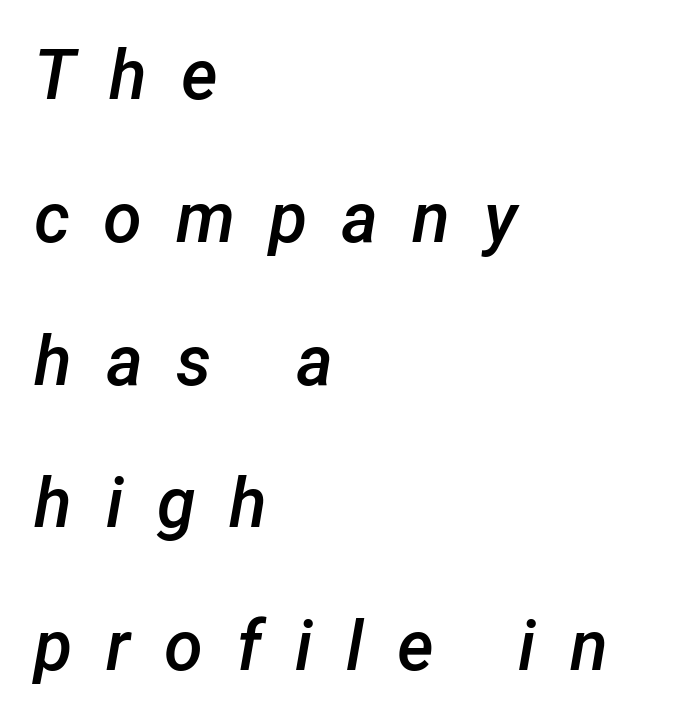
Q: Is the text bold? A: Semi-bold.
Q: Is the text italic (slanted)? A: Yes, it leans right by about 12 degrees.
Q: Is the text underlined? A: No.
Q: How is the paragraph aligned? A: Left-aligned.
Q: Is the spacing between letters normal or unusually wide? A: Unusually wide.
Q: Is the spacing between lines tight, normal or loose? A: Loose.
Q: Width (condensed, normal, or wide)? A: Normal.
Q: Stroke contrast? A: Low.
Q: x-height? A: Medium.
Q: Monospaced? A: No.
